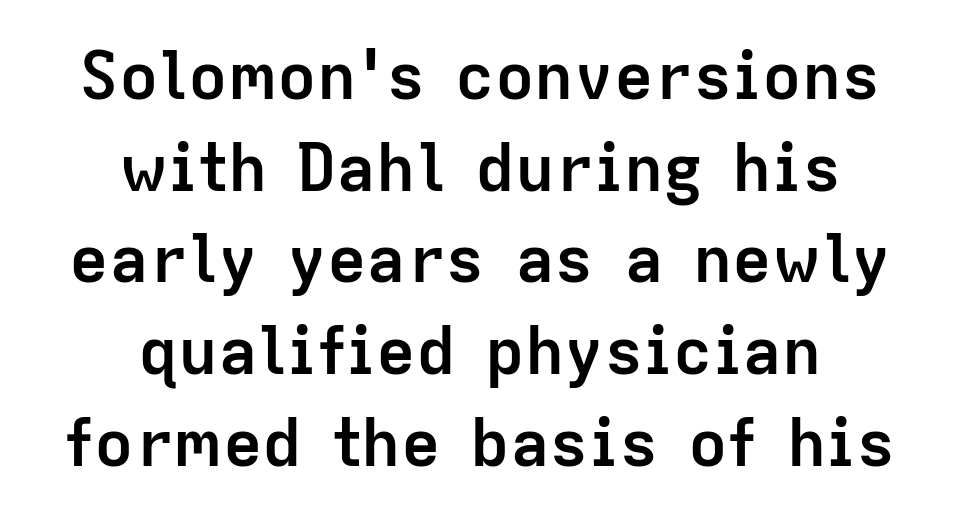
Pretty heavy lettering here — definitely bold. Nobody drew a line under any word here. Honestly, the row spacing looks completely unremarkable. The face used here is rendered with its standard letterfit. You could not count columns in this text — the font is proportionally spaced.
